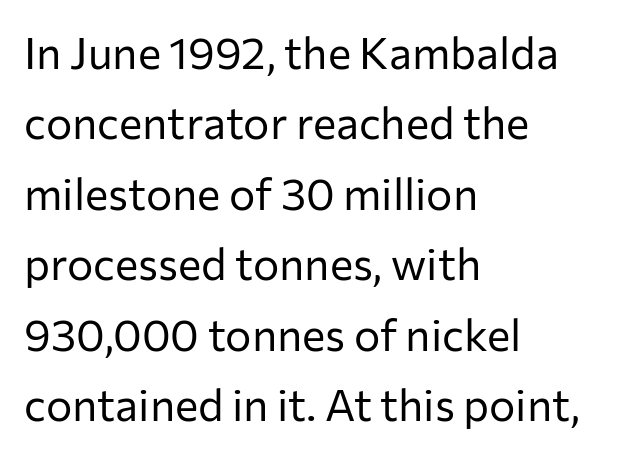
{"serif": "no", "italic": "no", "bold": "no", "weight": "regular", "width": "normal", "stroke_contrast": "low", "x_height": "medium", "monospaced": "no", "underline": "no", "align": "left", "line_spacing": "normal", "line_spacing_ratio": 1.6, "letter_spacing": "normal", "letter_spacing_em": 0.0, "glyph_px": 44}
